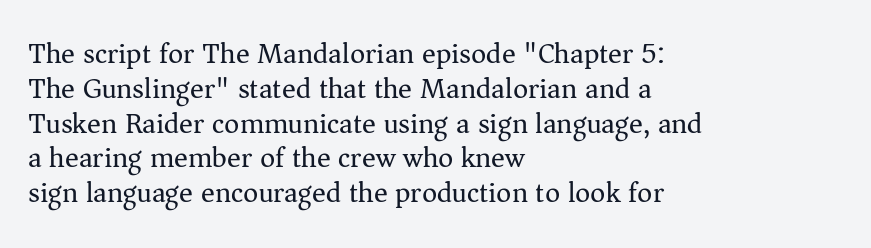
{"serif": "yes", "italic": "no", "bold": "no", "weight": "regular", "width": "normal", "stroke_contrast": "medium", "x_height": "medium", "monospaced": "no", "underline": "no", "align": "left", "line_spacing_ratio": 1.2, "letter_spacing": "normal", "letter_spacing_em": 0.0, "glyph_px": 29}
